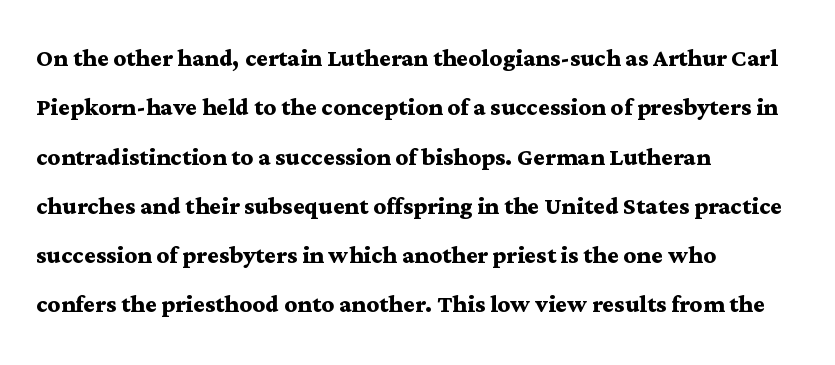
The passage shown is emphatically bold. The setting favours the left margin, as ordinary paragraphs usually do. The tracking reads as untouched default to a designer's eye. The strip under each line holds only bare page. You can tell it's not italic because the verticals are truly vertical. The font family rendered here belongs to the serif group.
